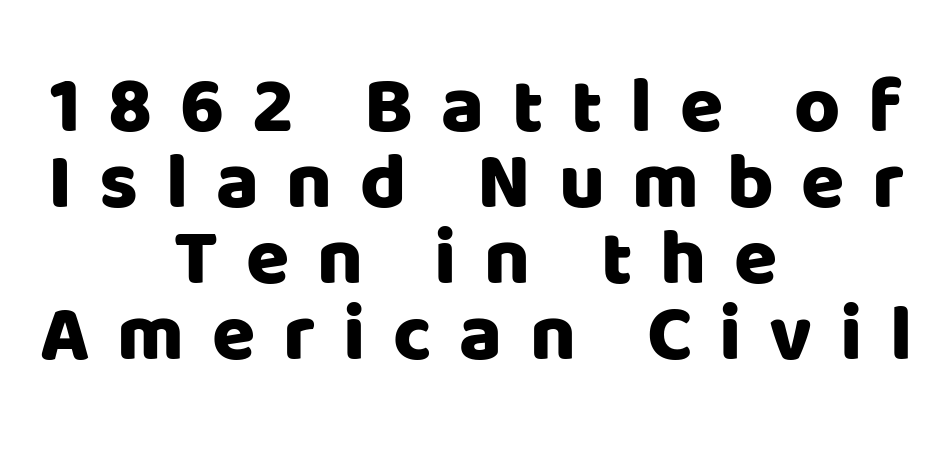
Q: Is the text italic (slanted)? A: No, it is upright.
Q: Is the typeface a serif or a sans-serif typeface? A: Sans-serif.
Q: Is the text underlined? A: No.
Q: How is the paragraph aligned? A: Centered.
Q: Is the spacing between letters normal or unusually wide? A: Unusually wide.
Q: Is the spacing between lines tight, normal or loose? A: Tight.
Q: Width (condensed, normal, or wide)? A: Normal.
Q: Stroke contrast? A: Low.
Q: x-height? A: Large.
Q: Monospaced? A: No.
